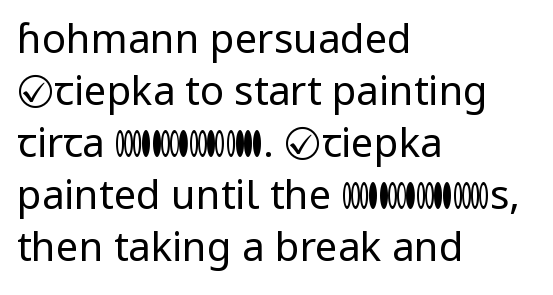
Q: Is the text bold? A: No.
Q: Is the text italic (slanted)? A: No, it is upright.
Q: Is the typeface a serif or a sans-serif typeface? A: Sans-serif.
Q: Is the text underlined? A: No.
Q: How is the paragraph aligned? A: Left-aligned.
Q: Is the spacing between letters normal or unusually wide? A: Normal.
Q: Is the spacing between lines tight, normal or loose? A: Normal.
Q: Width (condensed, normal, or wide)? A: Normal.
Q: Stroke contrast? A: Low.
Q: x-height? A: Medium.
Q: Monospaced? A: No.
